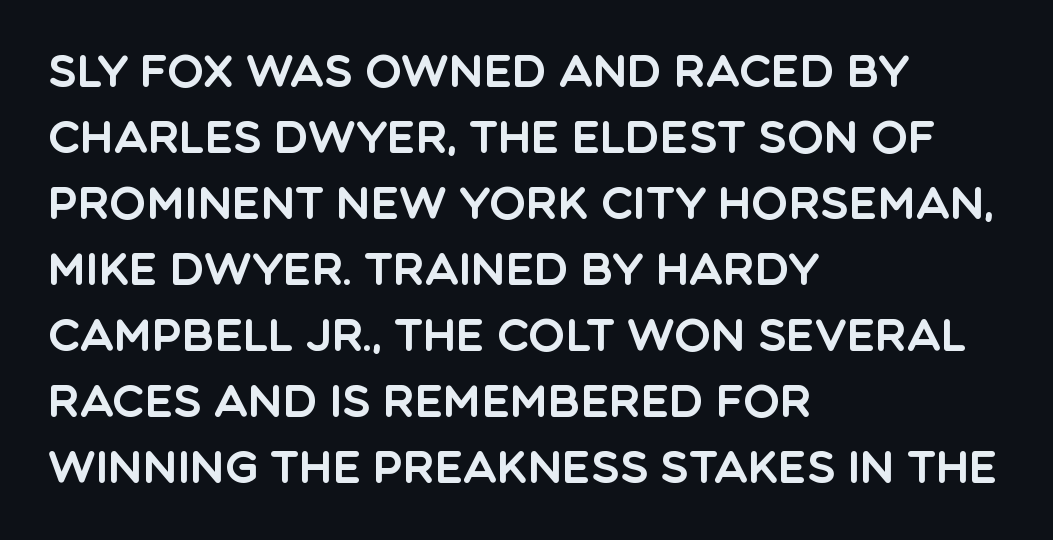
What's the leading like? Ordinary, nothing unusual. This sample uses a sans-serif face. The letters advance in unequal steps, a hallmark of proportional type. Nobody touched the tracking dial on this one. One-word summary of the alignment: left. Only glyphs here, with clear space below each row.
